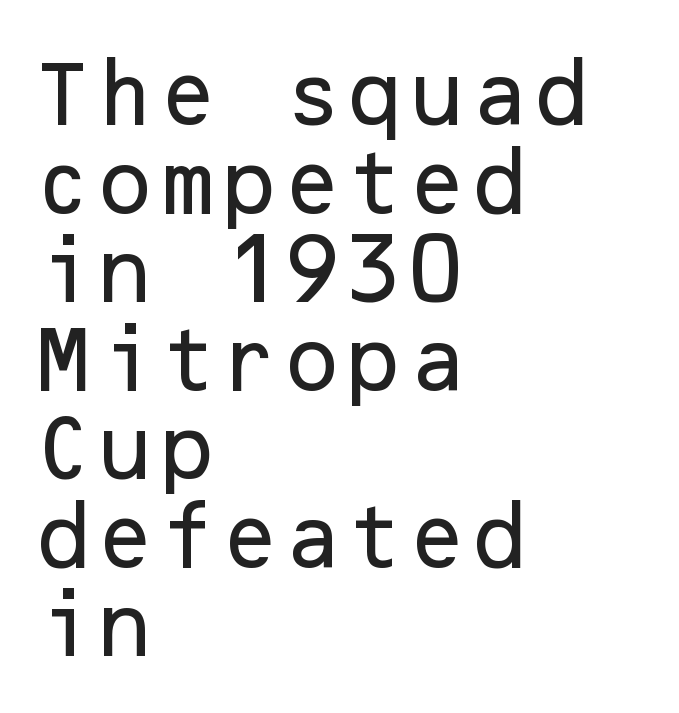
Q: Is the text italic (slanted)? A: No, it is upright.
Q: Is the typeface a serif or a sans-serif typeface? A: Sans-serif.
Q: Is the text underlined? A: No.
Q: How is the paragraph aligned? A: Left-aligned.
Q: Is the spacing between letters normal or unusually wide? A: Normal.
Q: Width (condensed, normal, or wide)? A: Normal.
Q: Stroke contrast? A: Low.
Q: x-height? A: Medium.
